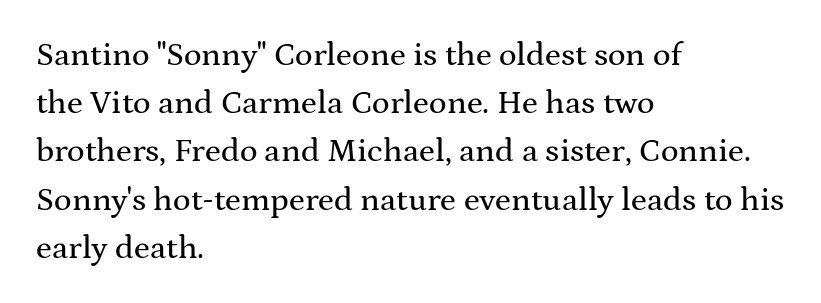
Q: Is the text italic (slanted)? A: No, it is upright.
Q: Is the typeface a serif or a sans-serif typeface? A: Serif.
Q: Is the text underlined? A: No.
Q: How is the paragraph aligned? A: Left-aligned.
Q: Is the spacing between letters normal or unusually wide? A: Normal.
Q: Is the spacing between lines tight, normal or loose? A: Normal.
Q: Width (condensed, normal, or wide)? A: Wide.
Q: Stroke contrast? A: Medium.
Q: x-height? A: Medium.
Q: Monospaced? A: No.
